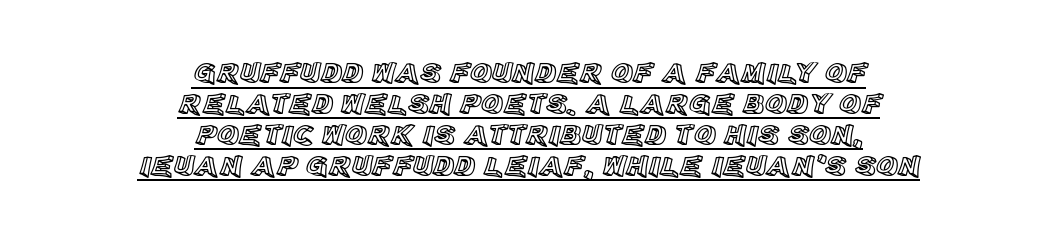
The image shows 30 px text type; set centered, tight line spacing (1.03x), normal letter spacing, underlined; a large x-height.
